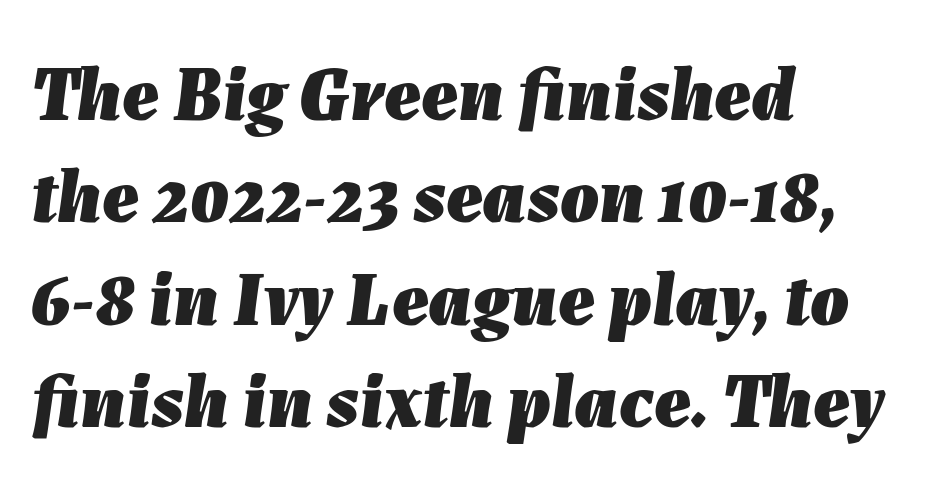
{"italic": "yes", "lean": "right", "slant_degrees": 7, "bold": "yes", "weight": "heavy", "width": "normal", "stroke_contrast": "low", "x_height": "medium", "monospaced": "no", "underline": "no", "align": "left", "line_spacing": "normal", "line_spacing_ratio": 1.33, "letter_spacing": "normal", "letter_spacing_em": 0.0, "glyph_px": 77}
